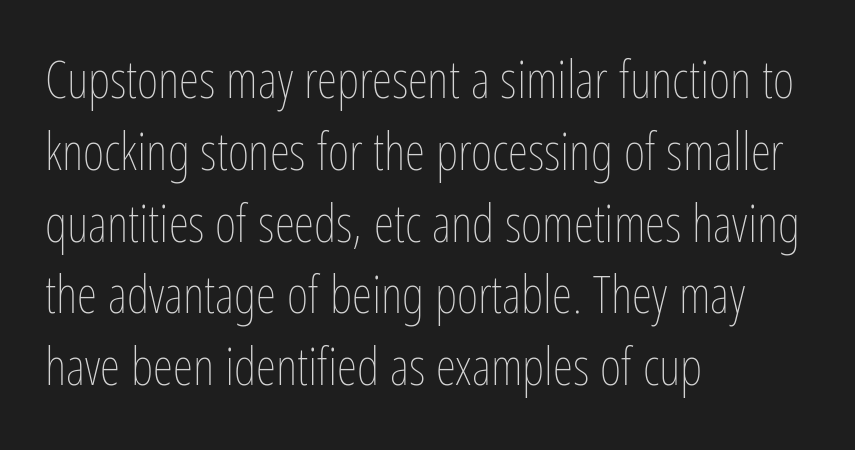
Q: Is the text bold? A: No.
Q: Is the text italic (slanted)? A: No, it is upright.
Q: Is the text underlined? A: No.
Q: How is the paragraph aligned? A: Left-aligned.
Q: Is the spacing between letters normal or unusually wide? A: Normal.
Q: Is the spacing between lines tight, normal or loose? A: Normal.
Q: Width (condensed, normal, or wide)? A: Condensed.
Q: Stroke contrast? A: Low.
Q: x-height? A: Medium.
Q: Monospaced? A: No.
